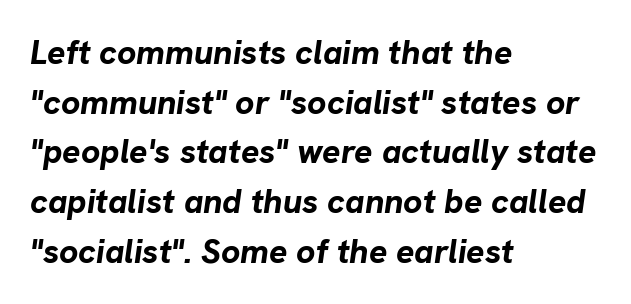
Heft: maximum for text — a bold. This rendering features lettering with no underline. Each letter keeps its own natural width here, so spacing adapts to shape. Horizontal bands of white between lines are of average thickness. The type is set solid horizontally, with unmodified tracking. In CSS terms this would be text-align: left.
